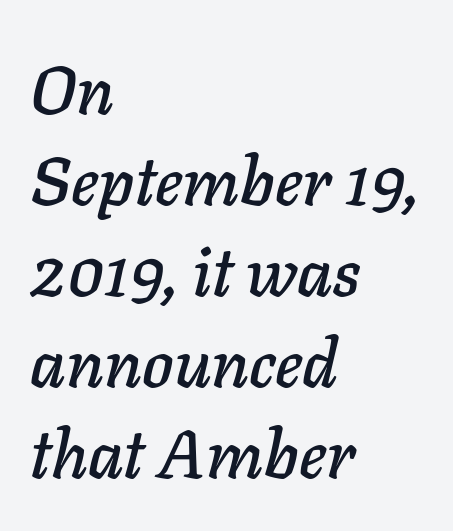
Reading down the block, your eye returns to a fixed left position each line. This block has exactly the height ordinary leading produces. Honestly, there is no underline to notice here at all. This sample uses an oblique cut, with every glyph tilted off the vertical.
